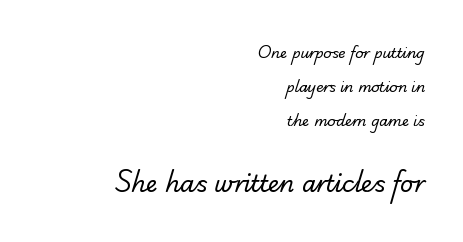
{"bold": "no", "underline": "no", "align": "right", "line_spacing": "loose", "line_spacing_ratio": 2.44, "letter_spacing": "normal", "letter_spacing_em": 0.0, "larger_block": "second", "size_ratio": 1.64, "glyph_px": 23}
